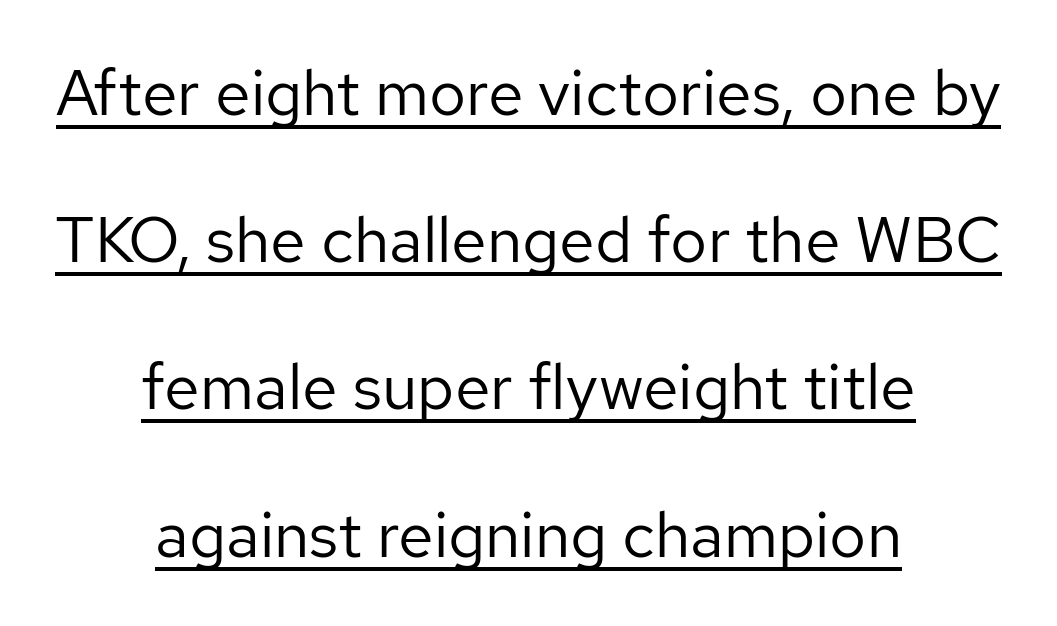
Centered paragraph, ragged on both sides. The passage shown has conventional tracking throughout. Decoration check: the copy is underlined. A light-to-regular cut is what we see here. The characters display no serif detailing; their extremities are plain.
